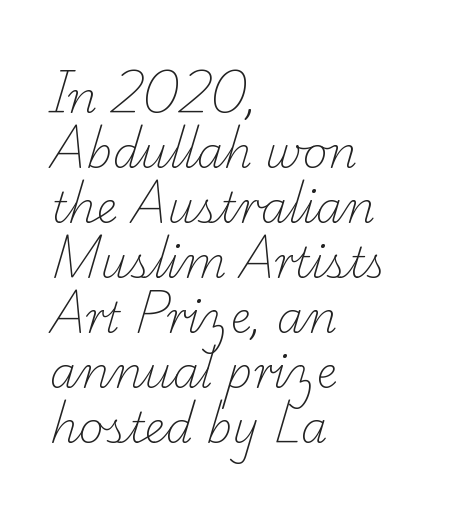
The image shows 43 px light serif type; set left-aligned, normal line spacing (1.28x), normal letter spacing, not underlined; low stroke contrast and a small x-height.
